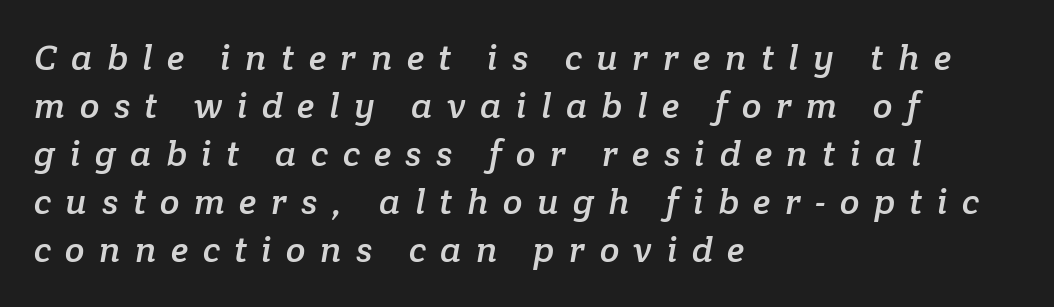
The image shows 36 px serif type; set left-aligned, normal line spacing (1.33x), unusually wide letter spacing (+0.4 em), not underlined; low stroke contrast and a medium x-height.
